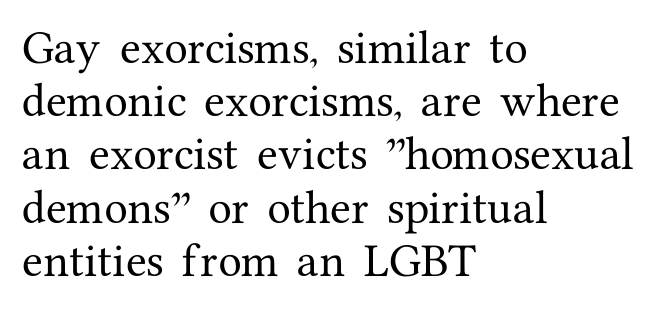
Q: Is the text italic (slanted)? A: No, it is upright.
Q: Is the typeface a serif or a sans-serif typeface? A: Serif.
Q: Is the text underlined? A: No.
Q: How is the paragraph aligned? A: Left-aligned.
Q: Is the spacing between letters normal or unusually wide? A: Normal.
Q: Is the spacing between lines tight, normal or loose? A: Normal.
Q: Width (condensed, normal, or wide)? A: Normal.
Q: Stroke contrast? A: Medium.
Q: x-height? A: Medium.
Q: Monospaced? A: No.
